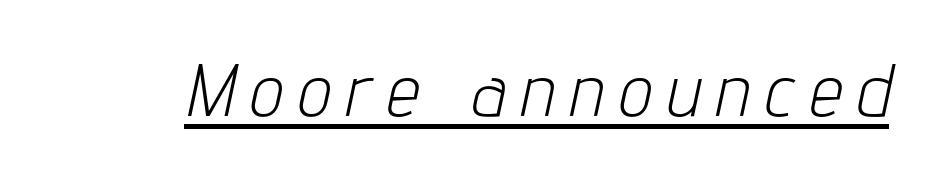
Q: Is the text bold? A: No.
Q: Is the text italic (slanted)? A: Yes, it leans right by about 12 degrees.
Q: Is the text underlined? A: Yes.
Q: Is the spacing between letters normal or unusually wide? A: Unusually wide.
Q: Width (condensed, normal, or wide)? A: Condensed.
Q: Stroke contrast? A: Low.
Q: x-height? A: Medium.
Q: Monospaced? A: No.
